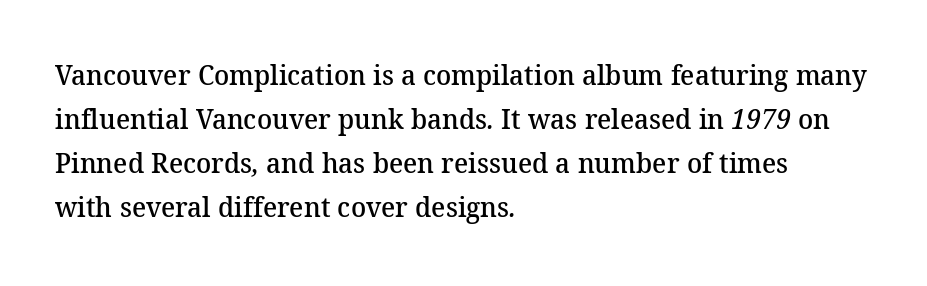
The image shows 28 px semibold serif type; set left-aligned, normal line spacing (1.57x), normal letter spacing, not underlined; medium stroke contrast and a medium x-height.
